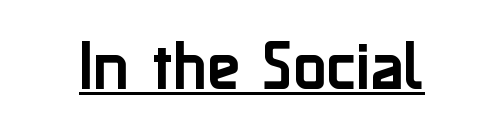
{"serif": "no", "italic": "no", "width": "normal", "stroke_contrast": "low", "x_height": "medium", "monospaced": "no", "underline": "yes", "letter_spacing": "normal", "letter_spacing_em": 0.0, "glyph_px": 55}
